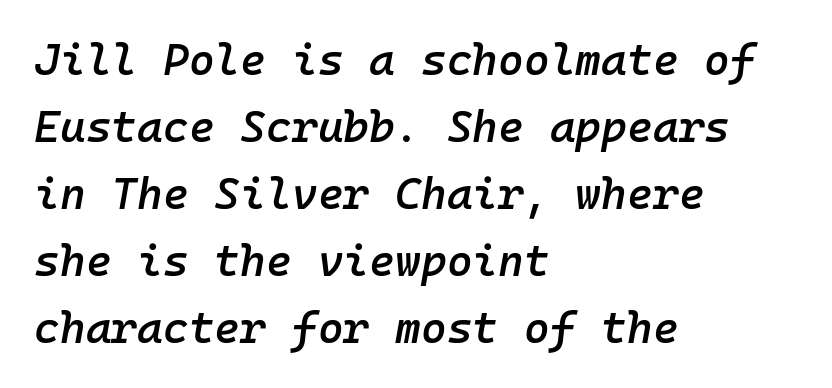
Q: Is the text bold? A: Semi-bold.
Q: Is the text italic (slanted)? A: Yes, it leans right by about 10 degrees.
Q: Is the text underlined? A: No.
Q: How is the paragraph aligned? A: Left-aligned.
Q: Is the spacing between letters normal or unusually wide? A: Normal.
Q: Is the spacing between lines tight, normal or loose? A: Normal.
Q: Width (condensed, normal, or wide)? A: Normal.
Q: Stroke contrast? A: Low.
Q: x-height? A: Medium.
Q: Monospaced? A: Yes.
